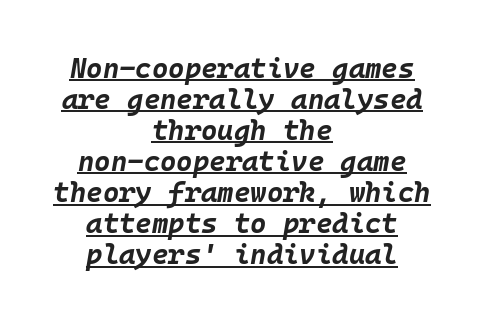
How are the letters spaced? Ordinarily, with no added tracking. Does the leading feel generous? Not at all — it's pinched. Is the type bold? Yes — the strokes are clearly thick and heavy. Is this a fixed-width face? Yes — each glyph sits in an identical cell. The lettering tilts uniformly, giving the passage an italic look.
